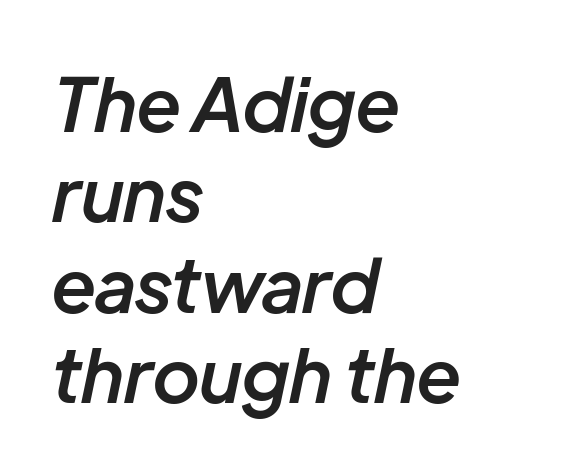
{"italic": "yes", "lean": "right", "slant_degrees": 12, "bold": "semi", "weight": "semibold", "width": "normal", "stroke_contrast": "low", "x_height": "medium", "monospaced": "no", "underline": "no", "align": "left", "line_spacing_ratio": 1.22, "letter_spacing": "normal", "letter_spacing_em": 0.0, "glyph_px": 74}
